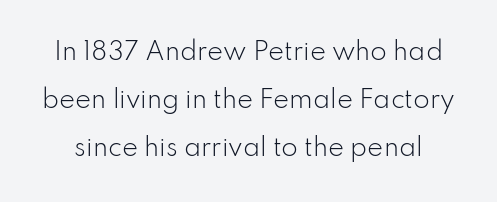
{"italic": "no", "bold": "no", "underline": "no", "line_spacing": "loose", "line_spacing_ratio": 2.0, "letter_spacing": "normal", "letter_spacing_em": 0.0, "glyph_px": 24}
